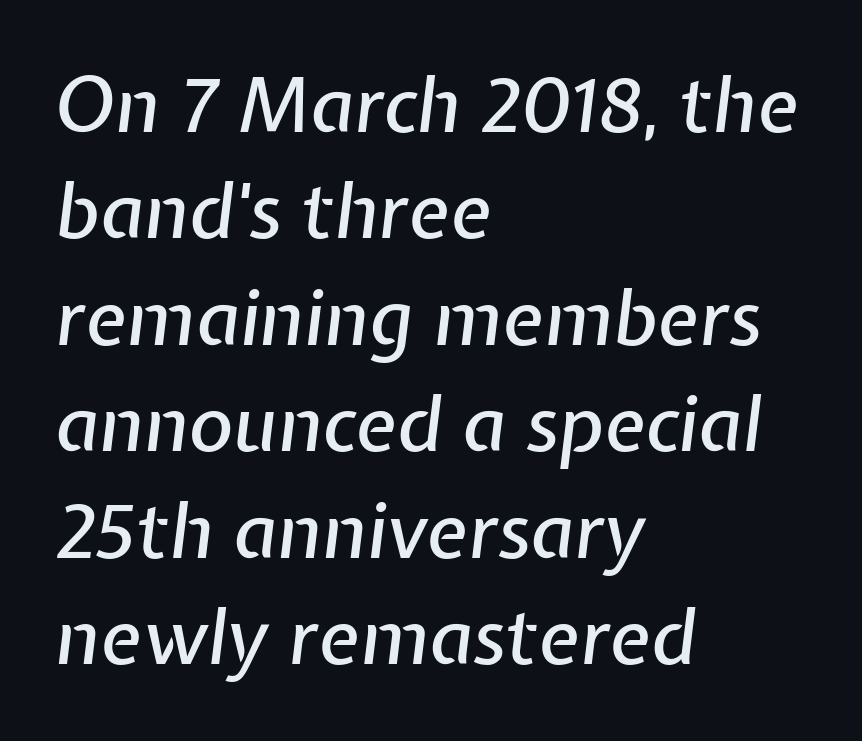
Q: Is the text italic (slanted)? A: Yes, it leans right by about 7 degrees.
Q: Is the text underlined? A: No.
Q: How is the paragraph aligned? A: Left-aligned.
Q: Is the spacing between letters normal or unusually wide? A: Normal.
Q: Is the spacing between lines tight, normal or loose? A: Normal.
Q: Width (condensed, normal, or wide)? A: Normal.
Q: Stroke contrast? A: Low.
Q: x-height? A: Medium.
Q: Monospaced? A: No.
